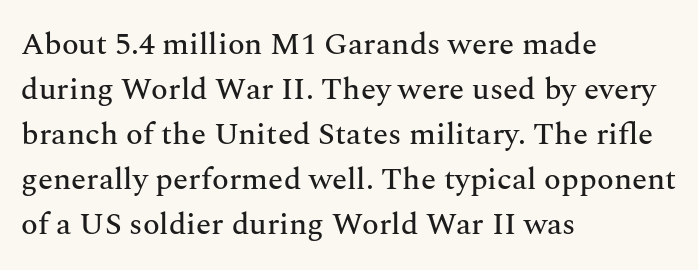
Each row of text sits above clean, open space. Leftover space on each line is placed entirely after the last word. This is the regular roman posture of the typeface. The letters sit at their default tracking, neither squeezed nor spread.
